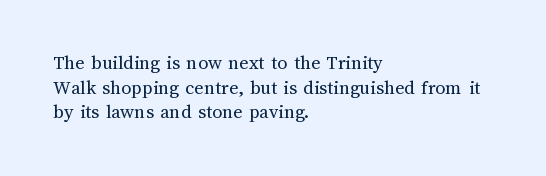
The image shows 20 px text type, upright; set left-aligned, line spacing 1.23x, normal letter spacing, not underlined.
